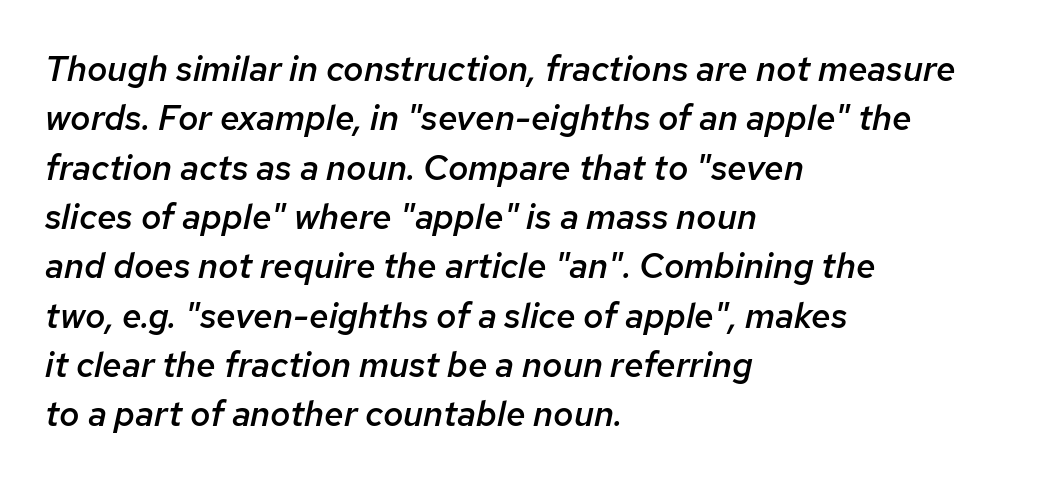
The rendering uses a semibold face; strokes are thickened but not to full bold. This rendering features lettering with no underline. Leading: standard. Emphasis-style slanted type is in use. A typesetter would call this zero additional tracking. Here the designer chose a conventional face with non-uniform glyph widths.
